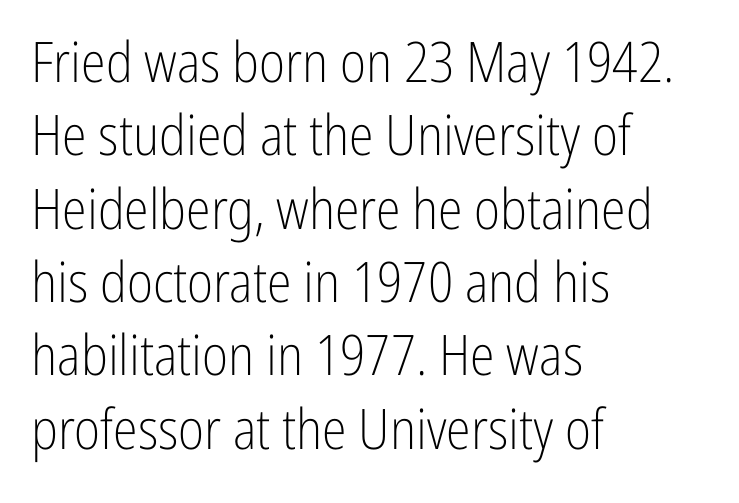
Q: Is the text bold? A: No.
Q: Is the text italic (slanted)? A: No, it is upright.
Q: Is the typeface a serif or a sans-serif typeface? A: Sans-serif.
Q: Is the text underlined? A: No.
Q: How is the paragraph aligned? A: Left-aligned.
Q: Is the spacing between letters normal or unusually wide? A: Normal.
Q: Is the spacing between lines tight, normal or loose? A: Normal.
Q: Width (condensed, normal, or wide)? A: Condensed.
Q: Stroke contrast? A: Low.
Q: x-height? A: Medium.
Q: Monospaced? A: No.
